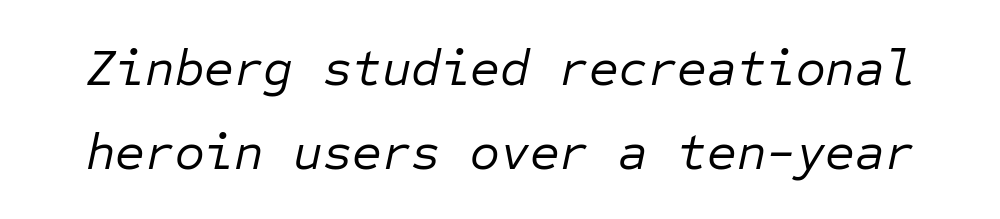
Think of a typewriter: that constant character pitch is what you see here. What stands out about the letter spacing? Nothing — it is the standard amount. The text carries the slant typical of an italic or oblique font. Has an underline been added? It has not. Compared with a typical body face, this is equally light or lighter still. The line-height multiplier appears to be the usual default.
